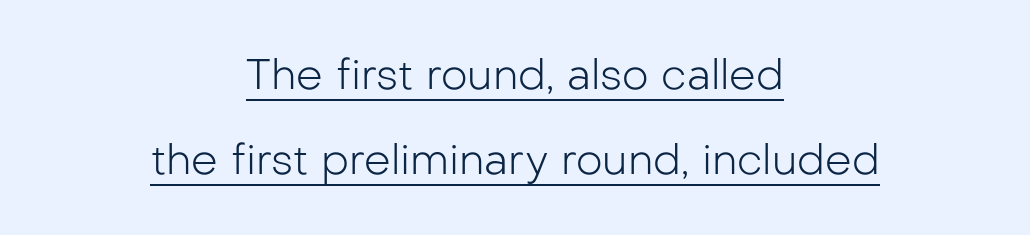
Q: Is the text bold? A: No.
Q: Is the text italic (slanted)? A: No, it is upright.
Q: Is the typeface a serif or a sans-serif typeface? A: Sans-serif.
Q: Is the text underlined? A: Yes.
Q: How is the paragraph aligned? A: Centered.
Q: Is the spacing between letters normal or unusually wide? A: Normal.
Q: Is the spacing between lines tight, normal or loose? A: Loose.
Q: Width (condensed, normal, or wide)? A: Normal.
Q: Stroke contrast? A: Low.
Q: x-height? A: Medium.
Q: Monospaced? A: No.
